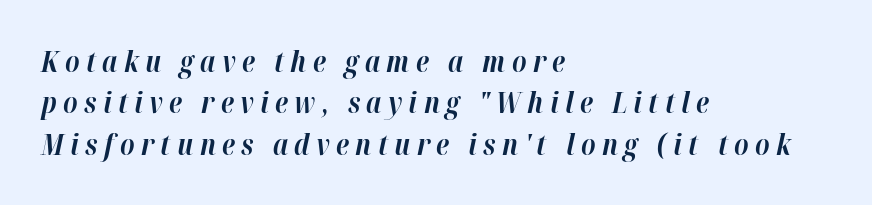
The image shows 29 px bold type, italic (leaning right); set left-aligned, normal line spacing (1.43x), unusually wide letter spacing (+0.22 em), not underlined; high stroke contrast and a medium x-height.
